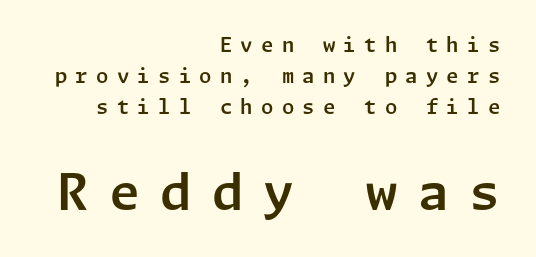
Rows of type keep a routine distance in the vertical direction. Grotesque or geometric, the face here clearly has no serifs. Decoration check: the copy has no underline. Size contrast runs from small at the top to large at the bottom. This rendering uses right alignment, leaving the left contour irregular.
